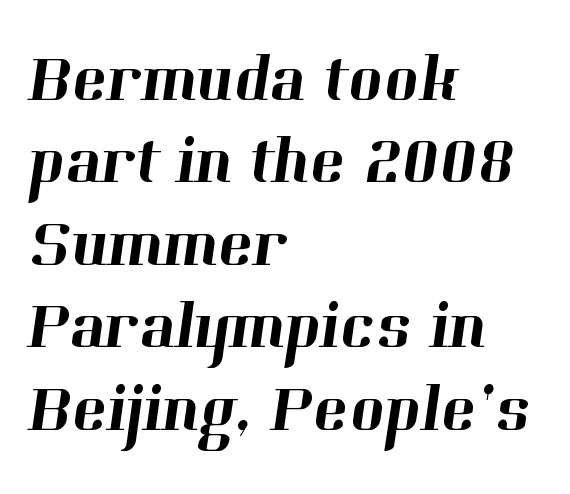
Q: Is the typeface a serif or a sans-serif typeface? A: Serif.
Q: Is the text underlined? A: No.
Q: How is the paragraph aligned? A: Left-aligned.
Q: Is the spacing between letters normal or unusually wide? A: Normal.
Q: Is the spacing between lines tight, normal or loose? A: Normal.
Q: Width (condensed, normal, or wide)? A: Normal.
Q: Stroke contrast? A: High.
Q: x-height? A: Medium.
Q: Monospaced? A: No.
